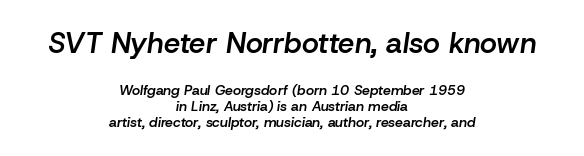
The words here are not underlined. Is the lower block the larger one? No — the upper block carries the bigger type. Leftover space on each line is divided equally before and after the words. Compared with an ordinary text face, these strokes are moderately heavier — a semibold.
